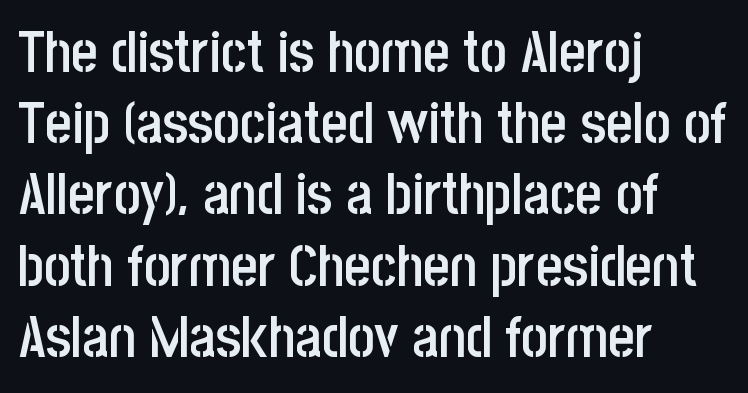
The image shows 57 px semibold, condensed sans-serif type, upright; set left-aligned, normal line spacing (1.25x), normal letter spacing, not underlined; low stroke contrast and a large x-height.
